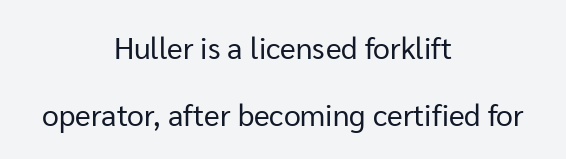
{"serif": "no", "italic": "no", "bold": "no", "weight": "regular", "width": "normal", "stroke_contrast": "low", "x_height": "medium", "monospaced": "no", "underline": "no", "align": "center", "line_spacing": "loose", "line_spacing_ratio": 2.22, "letter_spacing": "normal", "letter_spacing_em": 0.0, "glyph_px": 30}
